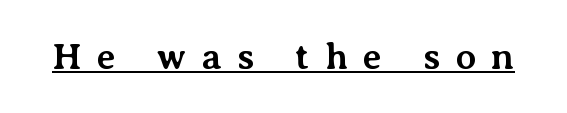
The image shows 37 px bold serif type, upright; set unusually wide letter spacing (+0.42 em), underlined; medium stroke contrast and a medium x-height.
